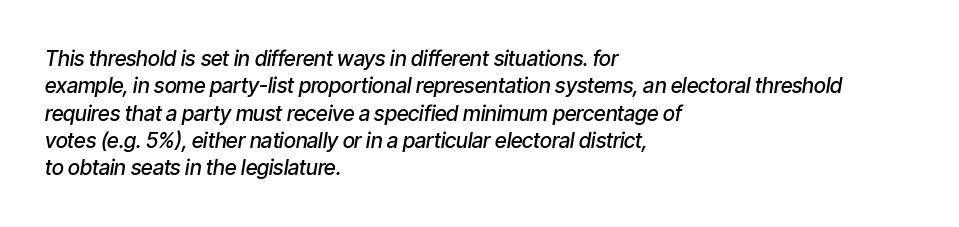
{"italic": "yes", "lean": "right", "slant_degrees": 9, "bold": "semi", "underline": "no", "align": "left", "line_spacing": "normal", "line_spacing_ratio": 1.3, "letter_spacing": "normal", "letter_spacing_em": 0.0, "glyph_px": 21}
